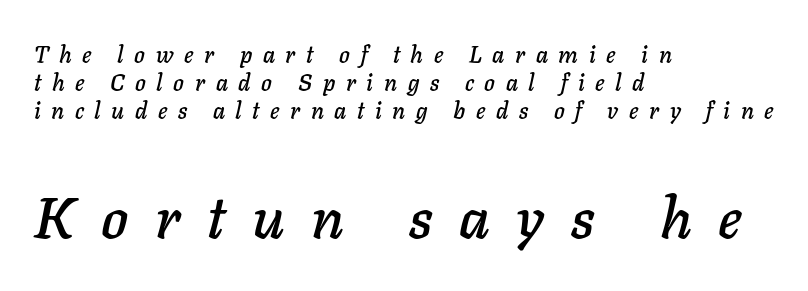
The image shows 58 px text type, italic (leaning right); set left-aligned, line spacing 1.22x, unusually wide letter spacing (+0.46 em), not underlined; the second (bottom) block is 2.52x larger; low stroke contrast and a medium x-height.
